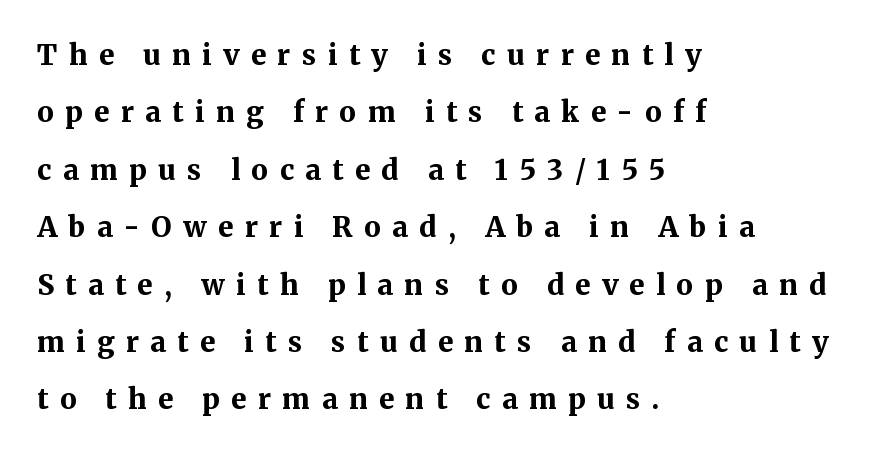
{"serif": "yes", "italic": "no", "bold": "yes", "weight": "bold", "width": "normal", "stroke_contrast": "medium", "x_height": "medium", "monospaced": "no", "underline": "no", "align": "left", "line_spacing": "loose", "line_spacing_ratio": 2.05, "letter_spacing": "wide", "letter_spacing_em": 0.41, "glyph_px": 28}
